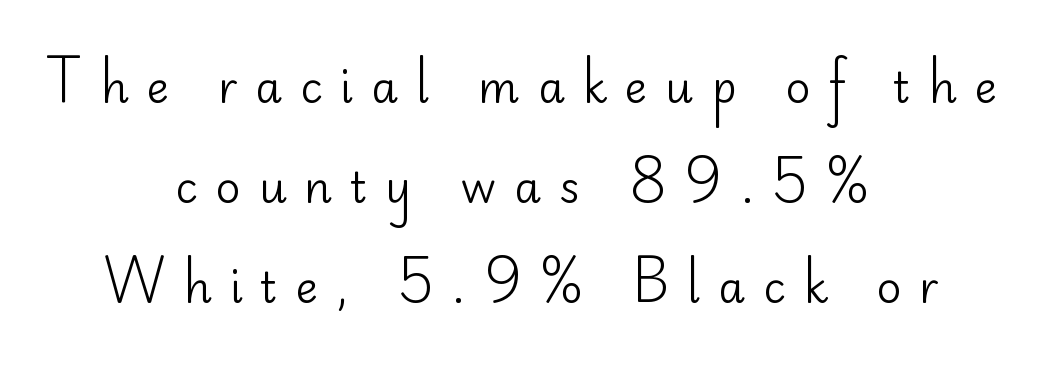
Characters remain perfectly vertical along every line. Stem width sits at or under what a default text font uses. Looks like regular typesetting: each glyph gets only the width it needs. Does the copy run flush right? No — it is centered line by line. A clean baseline with only descenders dipping below it. Rows of type keep a wide berth in the vertical direction.
